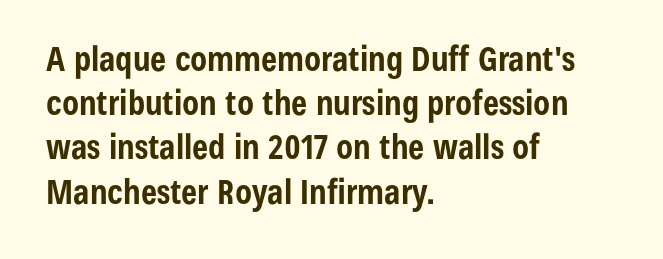
Plenty of ink on the page — the face is bold. Horizontal bands of white between lines are of average thickness. These lines are composed in type without serifs. Spacing verdict: proportional, widths tailored to each character. These lines keep a tight, regular rhythm from letter to letter. Posture: upright roman.
